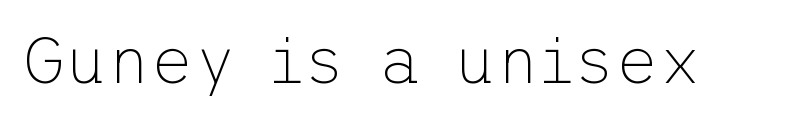
{"serif": "no", "italic": "no", "bold": "no", "weight": "thin", "width": "normal", "stroke_contrast": "low", "x_height": "medium", "underline": "no", "letter_spacing": "normal", "letter_spacing_em": 0.0, "glyph_px": 66}
